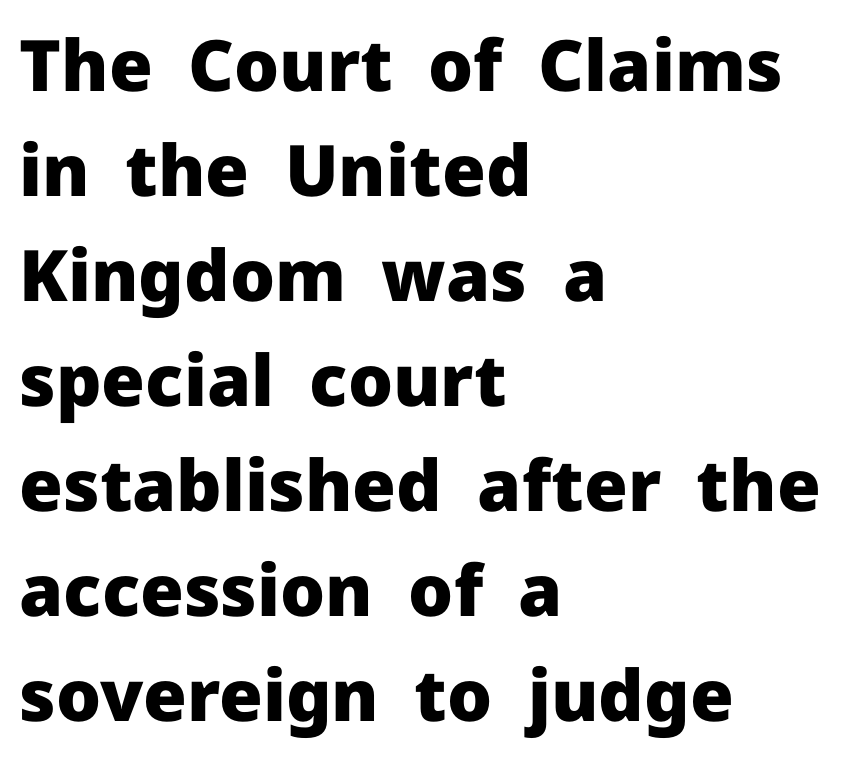
These lines sit exactly where default settings would place them. Grotesque or geometric, the face here clearly has no serifs. Is this a fixed-width face? No — the glyphs have proportional, varying widths. Is there any slant? The stems are plumb. The face used here has the dense, thick strokes of a bold. The passage shown is not underscored anywhere.
